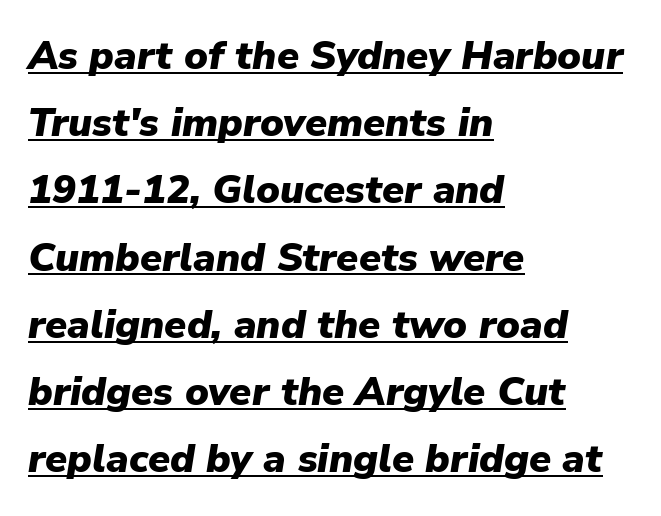
{"italic": "yes", "lean": "right", "slant_degrees": 9, "bold": "yes", "weight": "heavy", "width": "normal", "stroke_contrast": "low", "x_height": "medium", "monospaced": "no", "underline": "yes", "align": "left", "line_spacing": "normal", "line_spacing_ratio": 1.68, "letter_spacing": "normal", "letter_spacing_em": 0.0, "glyph_px": 40}
